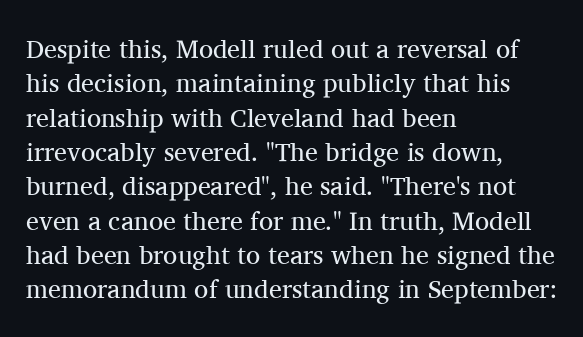
The image shows 26 px text type, upright; set left-aligned, normal line spacing (1.32x), normal letter spacing, not underlined.
